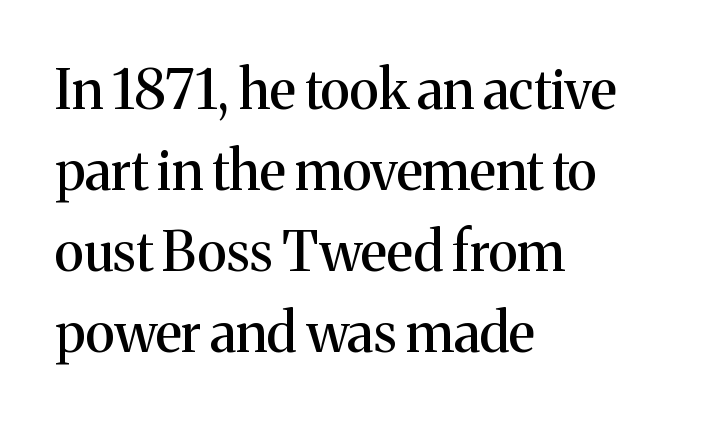
The image shows 54 px serif type, upright; set left-aligned, normal line spacing (1.5x), normal letter spacing, not underlined; medium stroke contrast and a medium x-height.
